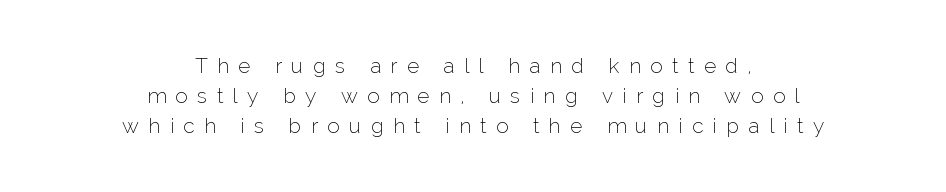
Normally led — the rows are evenly, conventionally spaced. Unlike italic type, these characters show no tilt at all. Plain, unruled lines of type. Typeset on center — no edge is straight. Heaviness? Minimal to ordinary, like unemphasized prose. The horizontal fit of the characters is loose and conspicuously gappy.
